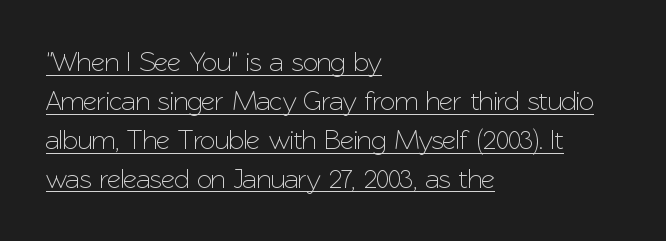
The image shows 27 px text type, upright; set left-aligned, normal line spacing (1.44x), normal letter spacing, underlined.
